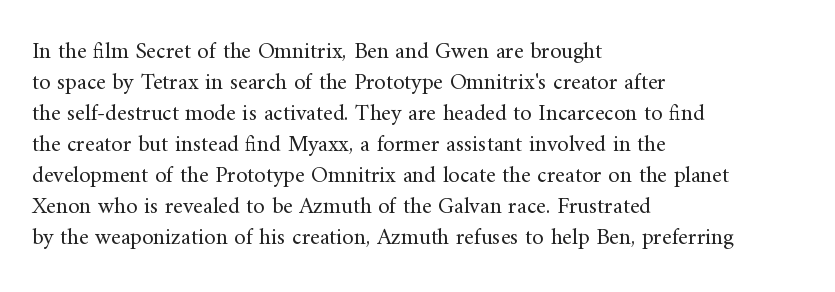
{"italic": "no", "bold": "no", "underline": "no", "align": "left", "line_spacing": "normal", "line_spacing_ratio": 1.35, "letter_spacing": "normal", "letter_spacing_em": 0.0, "glyph_px": 23}
